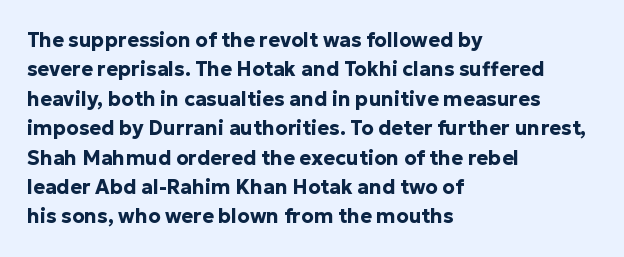
The image shows 20 px bold type, upright; set left-aligned, normal line spacing (1.47x), normal letter spacing, not underlined.
